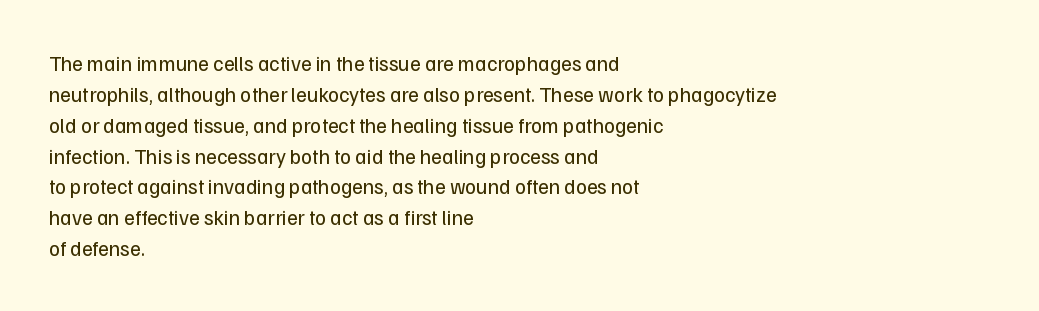
Q: Is the text bold? A: No.
Q: Is the text italic (slanted)? A: No, it is upright.
Q: Is the text underlined? A: No.
Q: How is the paragraph aligned? A: Left-aligned.
Q: Is the spacing between letters normal or unusually wide? A: Normal.
Q: Is the spacing between lines tight, normal or loose? A: Normal.
